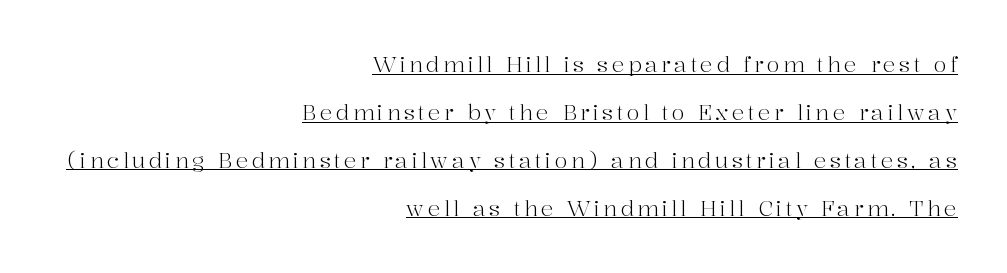
Q: Is the text bold? A: No.
Q: Is the text italic (slanted)? A: No, it is upright.
Q: Is the text underlined? A: Yes.
Q: How is the paragraph aligned? A: Right-aligned.
Q: Is the spacing between lines tight, normal or loose? A: Loose.
